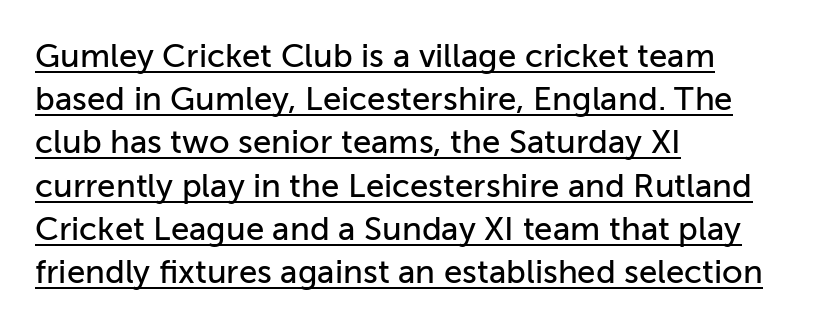
If you drew a ruler down the left edge, every line would touch it. The block of text has a typical density, with ordinary space between rows. This rendering features underlined lettering. Note the varied advance widths — an 'i' is clearly narrower than an 'm'.
